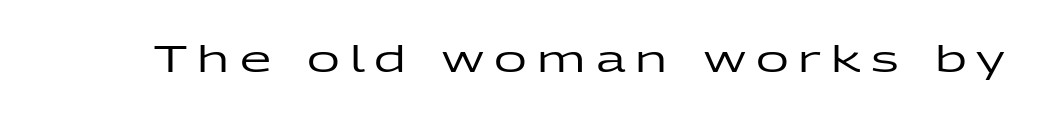
Looks like regular typesetting: each glyph gets only the width it needs. A roman cut, with each character standing at attention. The rendering inserts visible extra space after every character. The face used here is a sans, in the tradition of grotesques and geometrics. Lines of text with bare space underneath.
